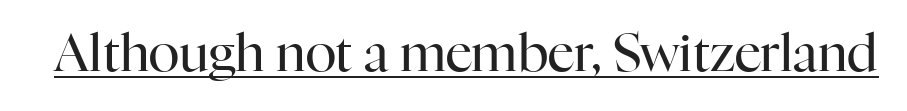
{"serif": "yes", "italic": "no", "bold": "no", "weight": "regular", "width": "normal", "stroke_contrast": "high", "x_height": "medium", "monospaced": "no", "underline": "yes", "letter_spacing": "normal", "letter_spacing_em": 0.0, "glyph_px": 52}
